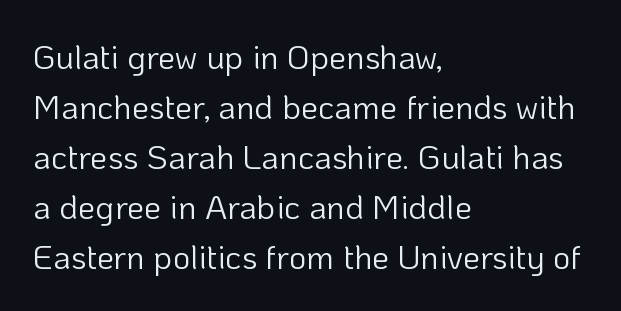
Q: Is the text bold? A: No.
Q: Is the text italic (slanted)? A: No, it is upright.
Q: Is the typeface a serif or a sans-serif typeface? A: Sans-serif.
Q: Is the text underlined? A: No.
Q: How is the paragraph aligned? A: Left-aligned.
Q: Is the spacing between letters normal or unusually wide? A: Normal.
Q: Is the spacing between lines tight, normal or loose? A: Normal.
Q: Width (condensed, normal, or wide)? A: Normal.
Q: Stroke contrast? A: Low.
Q: x-height? A: Medium.
Q: Monospaced? A: No.
